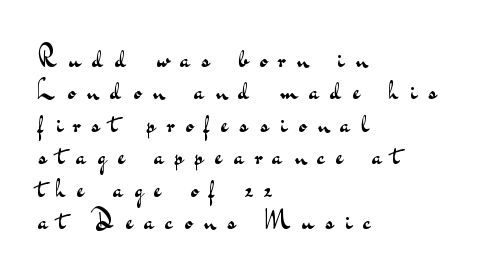
Caption: expanded tracking, letters set apart. The lines are quadded left. The characters are drawn with everyday or finer stroke widths. The words here are not underlined.
